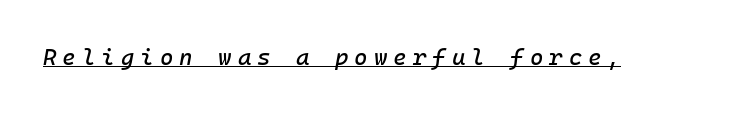
Slanted lettering throughout. Honestly, the letter spacing is so wide it's the main thing you notice. This sample carries an underscore along the baseline area.
